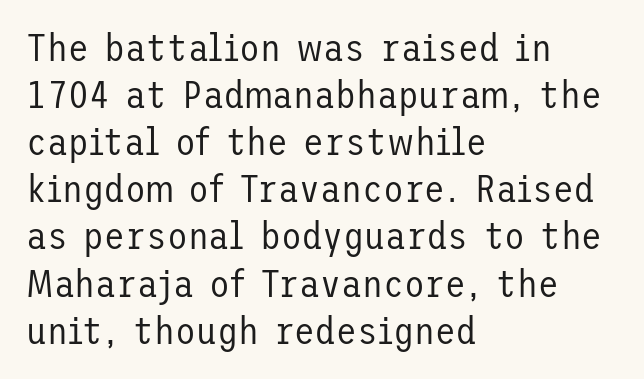
{"serif": "no", "italic": "no", "bold": "no", "weight": "regular", "width": "normal", "stroke_contrast": "low", "x_height": "medium", "underline": "no", "align": "left", "line_spacing_ratio": 1.24, "letter_spacing": "normal", "letter_spacing_em": 0.0, "glyph_px": 38}
